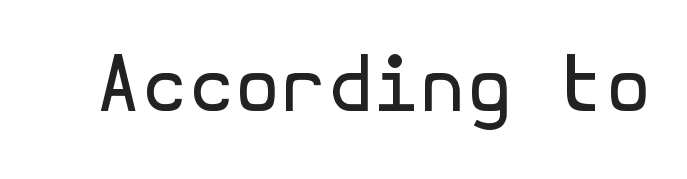
The characters are drawn with everyday or finer stroke widths. The gap between lines stays unmarked. Posture: vertical. Does extra space separate the letters? No, they use regular spacing.
